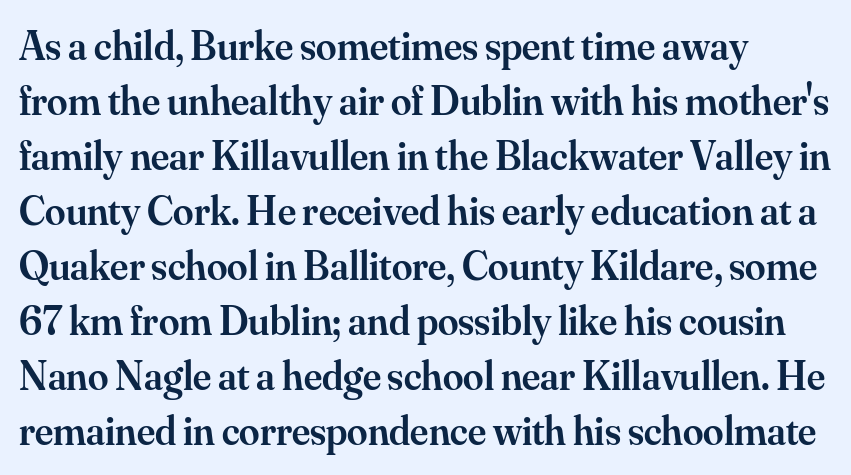
Q: Is the text bold? A: Semi-bold.
Q: Is the text italic (slanted)? A: No, it is upright.
Q: Is the typeface a serif or a sans-serif typeface? A: Serif.
Q: Is the text underlined? A: No.
Q: How is the paragraph aligned? A: Left-aligned.
Q: Is the spacing between letters normal or unusually wide? A: Normal.
Q: Is the spacing between lines tight, normal or loose? A: Normal.
Q: Width (condensed, normal, or wide)? A: Normal.
Q: Stroke contrast? A: Medium.
Q: x-height? A: Small.
Q: Monospaced? A: No.
